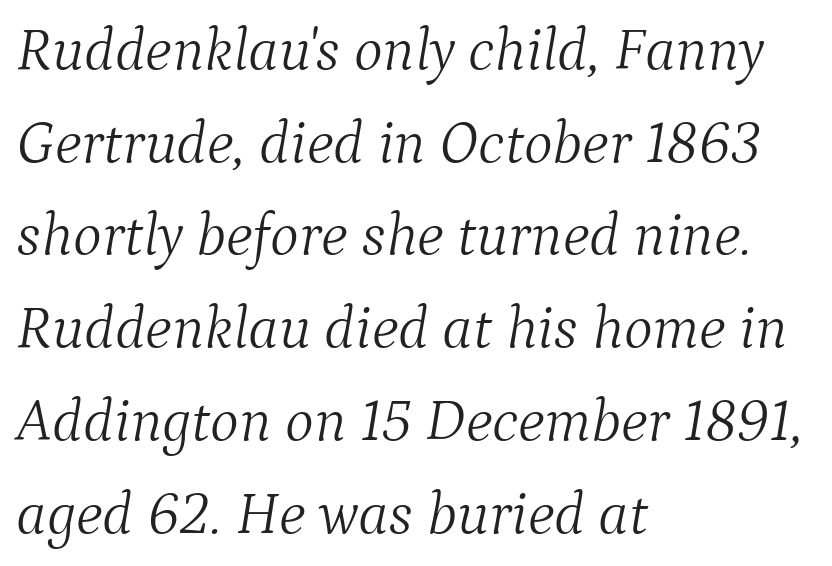
Q: Is the text bold? A: No.
Q: Is the text italic (slanted)? A: Yes, it leans right by about 9 degrees.
Q: Is the typeface a serif or a sans-serif typeface? A: Serif.
Q: Is the text underlined? A: No.
Q: How is the paragraph aligned? A: Left-aligned.
Q: Is the spacing between letters normal or unusually wide? A: Normal.
Q: Is the spacing between lines tight, normal or loose? A: Normal.
Q: Width (condensed, normal, or wide)? A: Normal.
Q: Stroke contrast? A: Medium.
Q: x-height? A: Medium.
Q: Monospaced? A: No.
